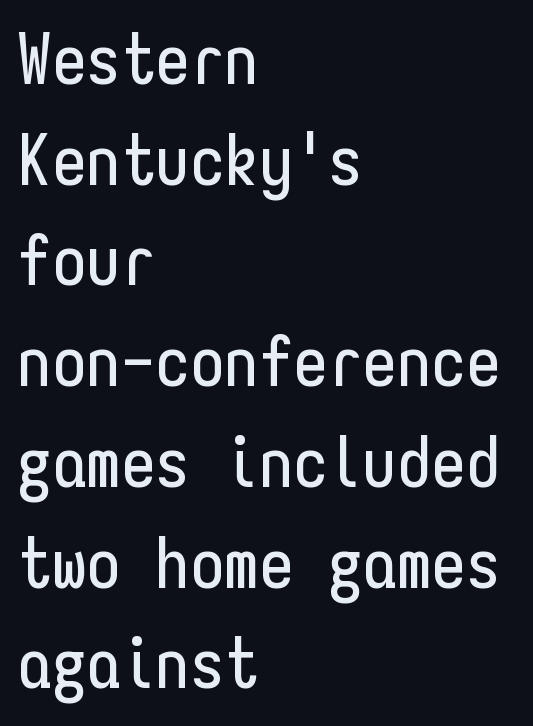
{"serif": "no", "italic": "no", "width": "condensed", "stroke_contrast": "low", "x_height": "medium", "monospaced": "yes", "underline": "no", "align": "left", "line_spacing": "normal", "line_spacing_ratio": 1.46, "letter_spacing": "normal", "letter_spacing_em": 0.0, "glyph_px": 69}
